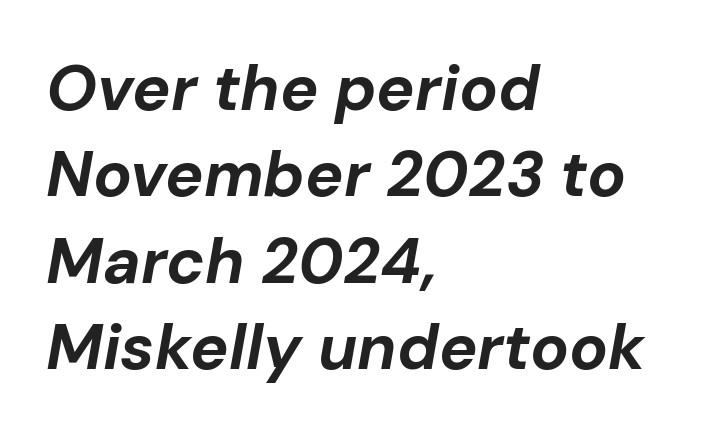
Q: Is the text bold? A: Yes.
Q: Is the text italic (slanted)? A: Yes, it leans right by about 10 degrees.
Q: Is the text underlined? A: No.
Q: How is the paragraph aligned? A: Left-aligned.
Q: Is the spacing between letters normal or unusually wide? A: Normal.
Q: Is the spacing between lines tight, normal or loose? A: Normal.
Q: Width (condensed, normal, or wide)? A: Normal.
Q: Stroke contrast? A: Low.
Q: x-height? A: Medium.
Q: Monospaced? A: No.
